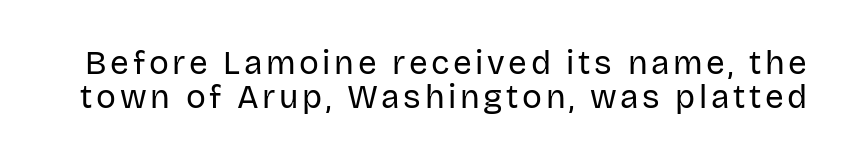
Q: Is the text bold? A: No.
Q: Is the text italic (slanted)? A: No, it is upright.
Q: Is the typeface a serif or a sans-serif typeface? A: Sans-serif.
Q: Is the text underlined? A: No.
Q: Is the spacing between lines tight, normal or loose? A: Tight.
Q: Width (condensed, normal, or wide)? A: Normal.
Q: Stroke contrast? A: Low.
Q: x-height? A: Large.
Q: Monospaced? A: No.
